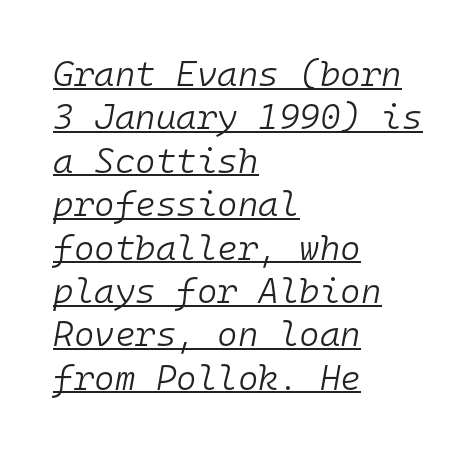
Observe the ordinary spacing: letters are neighbours, not strangers. Do the characters align in a grid? Yes, the font is monospaced. When letters slant like this, we call the style italic. The letters look calm and open, with moderate or lighter stems.
